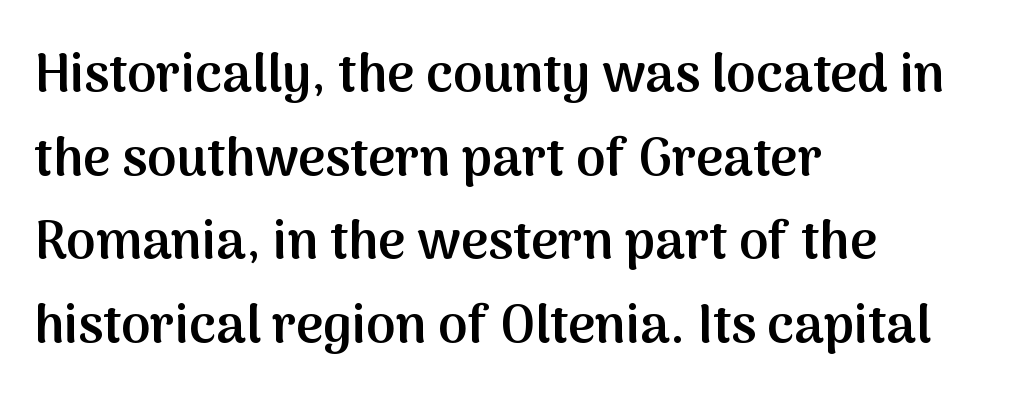
The image shows 53 px semibold sans-serif type, upright; set left-aligned, normal line spacing (1.58x), normal letter spacing, not underlined; medium stroke contrast and a medium x-height.
